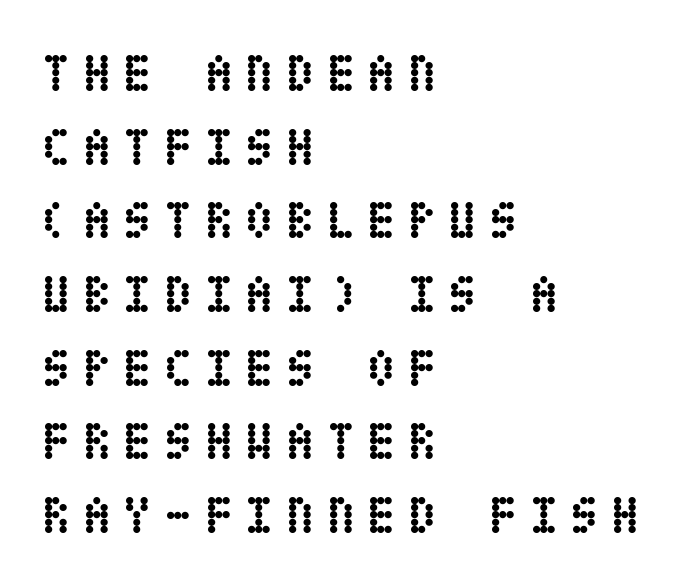
The leading is moderate, giving the passage an even texture. Does the weight exceed regular? Yes, all the way to bold. When letters stand straight like this, we call the style roman or upright. The glyphs are unaccompanied by any horizontal stroke below them.
